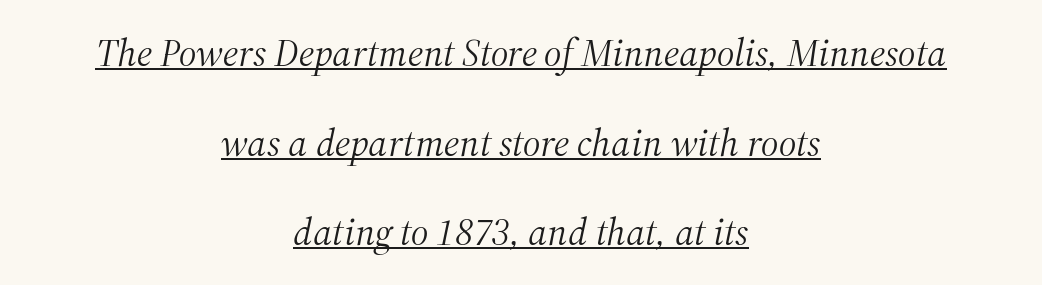
{"serif": "yes", "italic": "yes", "lean": "right", "slant_degrees": 12, "bold": "no", "weight": "light", "width": "normal", "stroke_contrast": "medium", "x_height": "medium", "monospaced": "no", "underline": "yes", "align": "center", "line_spacing": "loose", "line_spacing_ratio": 2.3, "letter_spacing": "normal", "letter_spacing_em": 0.0, "glyph_px": 39}
